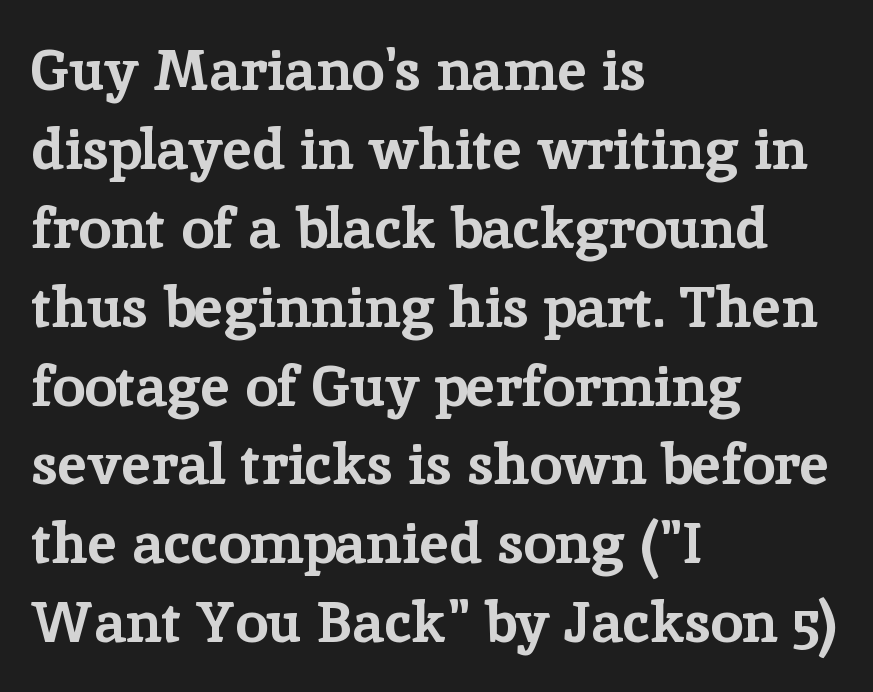
The gap between lines stays unmarked. Varying glyph widths throughout — classic text-font behaviour. Compared with typical paragraphs, the rows here are spaced about the same. Line starts are locked; line ends wander. The type family on display is of the serif kind. Vertical strokes here are truly vertical.
